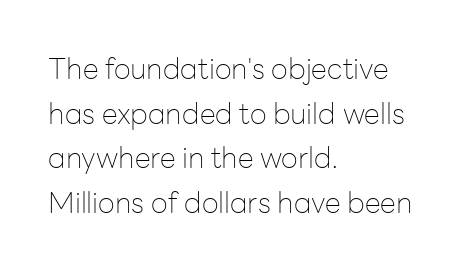
The block of text has a typical density, with ordinary space between rows. The passage shown is not bold in any degree. Clear beneath every line of the passage. Nobody touched the tracking dial on this one. Casual observation: everything's shoved over to the left. A sans-serif font was chosen for this passage.
